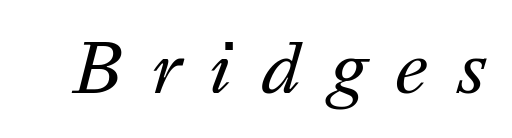
{"italic": "yes", "lean": "right", "slant_degrees": 16, "bold": "no", "weight": "regular", "width": "normal", "stroke_contrast": "medium", "x_height": "medium", "monospaced": "no", "underline": "no", "letter_spacing": "wide", "letter_spacing_em": 0.43, "glyph_px": 68}
